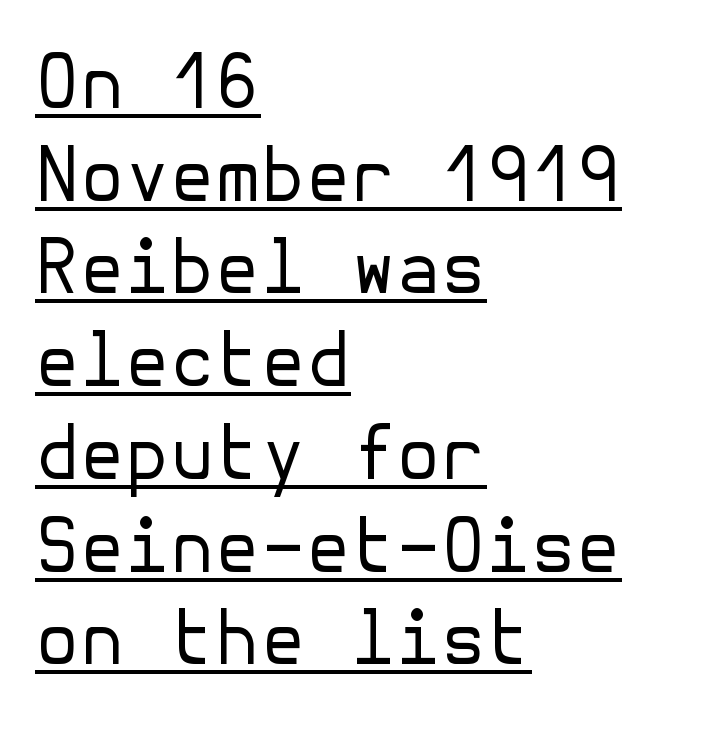
Which margin do the lines hug? The left one — the right edge is uneven. These glyphs show unthickened strokes, regular width or finer. Is there an underline? Yes — a line sits under the letters. Does extra space separate the letters? No, they use regular spacing. The block of text has a typical density, with ordinary space between rows. A roman cut, with each character standing at attention.
